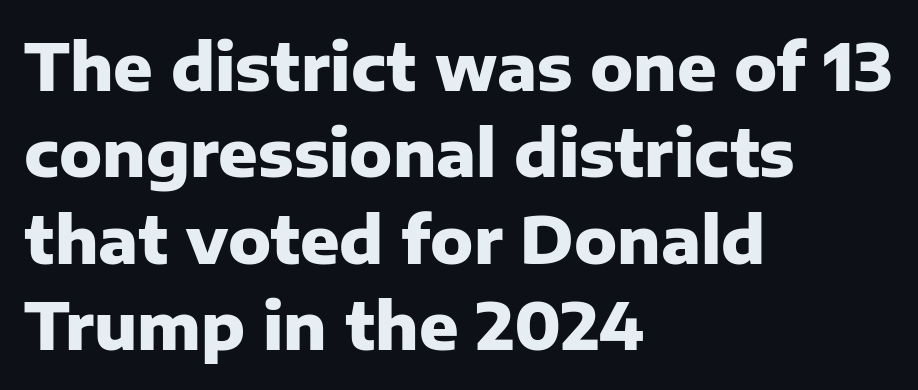
The sample has been set heavy, in full bold. Italic? Not at all — the glyphs are vertical. This sample has the flowing, uneven cadence of proportional lettering. Does the leading feel generous? No, just average. These lines stack with their left ends in a neat column. Only glyphs here, with clear space below each row.
